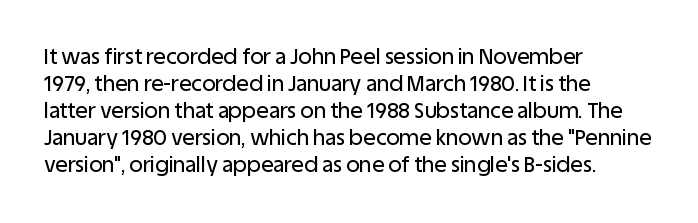
Q: Is the text italic (slanted)? A: No, it is upright.
Q: Is the text underlined? A: No.
Q: How is the paragraph aligned? A: Left-aligned.
Q: Is the spacing between letters normal or unusually wide? A: Normal.
Q: Is the spacing between lines tight, normal or loose? A: Normal.
